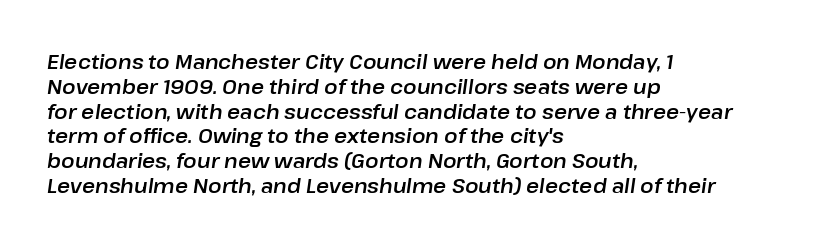
Q: Is the text italic (slanted)? A: Yes, it leans right by about 8 degrees.
Q: Is the text underlined? A: No.
Q: How is the paragraph aligned? A: Left-aligned.
Q: Is the spacing between letters normal or unusually wide? A: Normal.
